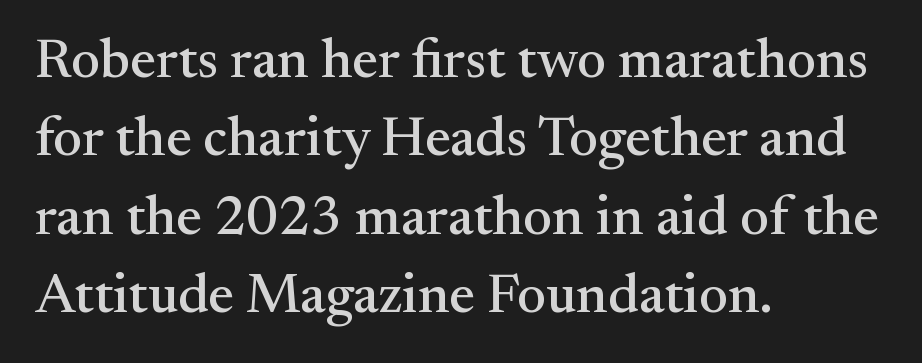
{"serif": "yes", "italic": "no", "width": "normal", "stroke_contrast": "medium", "x_height": "small", "monospaced": "no", "underline": "no", "align": "left", "line_spacing": "normal", "line_spacing_ratio": 1.4, "letter_spacing": "normal", "letter_spacing_em": 0.0, "glyph_px": 56}
